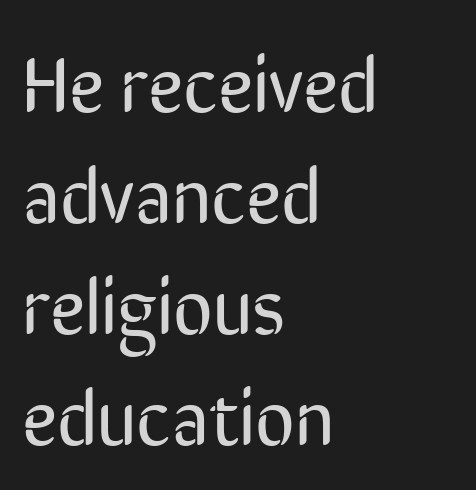
{"serif": "no", "italic": "no", "bold": "no", "weight": "regular", "width": "condensed", "stroke_contrast": "low", "x_height": "medium", "monospaced": "no", "underline": "no", "align": "left", "line_spacing": "normal", "line_spacing_ratio": 1.44, "letter_spacing": "normal", "letter_spacing_em": 0.0, "glyph_px": 77}
